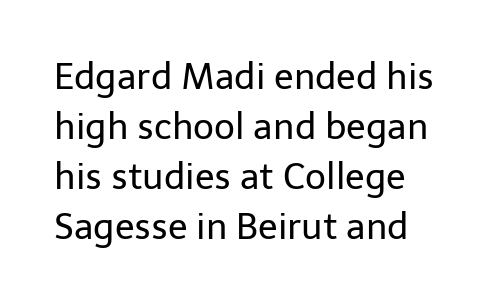
Examine the stroke ends and you'll find no serifs. The specimen omits any rule beneath the text block's lines. You could call the tracking neutral — neither tight nor loose. The characters are drawn with everyday or finer stroke widths.
